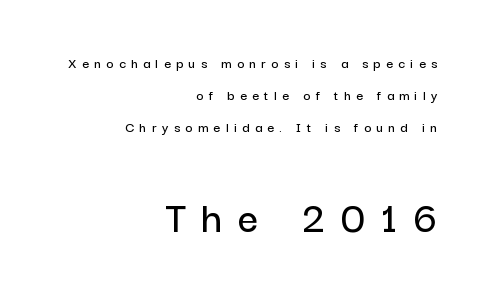
Q: Is the text italic (slanted)? A: No, it is upright.
Q: Is the typeface a serif or a sans-serif typeface? A: Sans-serif.
Q: Is the text underlined? A: No.
Q: How is the paragraph aligned? A: Right-aligned.
Q: Is the spacing between letters normal or unusually wide? A: Unusually wide.
Q: Is the spacing between lines tight, normal or loose? A: Loose.
Q: Which block of text is set in a larger size, the first (top) or the second (bottom)? A: The second (bottom) one.
Q: Width (condensed, normal, or wide)? A: Normal.
Q: Stroke contrast? A: Low.
Q: x-height? A: Medium.
Q: Monospaced? A: No.
